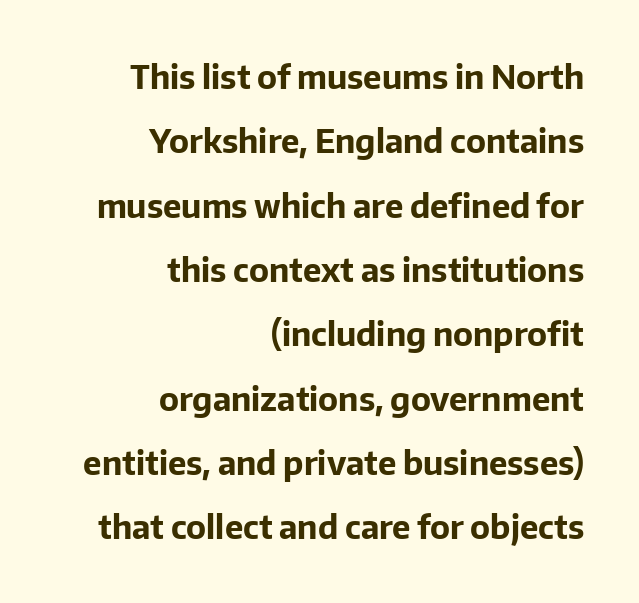
The image shows 33 px bold sans-serif type, upright; set right-aligned, loose line spacing (1.95x), normal letter spacing, not underlined; low stroke contrast and a medium x-height.
